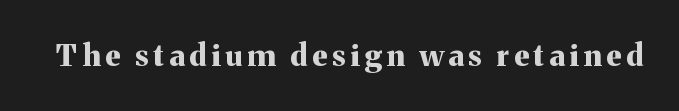
The type sits square on the baseline with zero lean. Has an underline been added? It has not. A serif font was chosen for this passage. In terms of weight, the rendering is a true, heavy bold.
